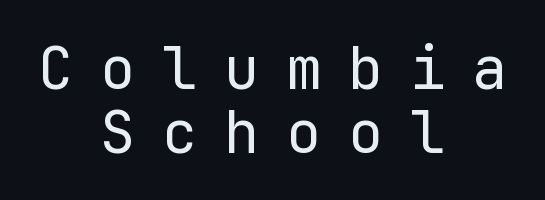
{"serif": "no", "italic": "no", "bold": "no", "weight": "regular", "width": "normal", "stroke_contrast": "low", "x_height": "medium", "monospaced": "yes", "underline": "no", "align": "center", "line_spacing": "tight", "line_spacing_ratio": 1.09, "letter_spacing": "wide", "letter_spacing_em": 0.45, "glyph_px": 59}
